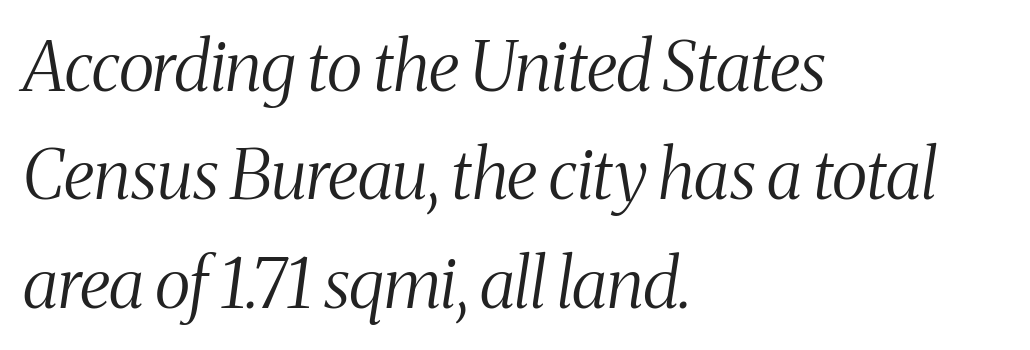
Q: Is the text bold? A: No.
Q: Is the text italic (slanted)? A: Yes, it leans right by about 8 degrees.
Q: Is the typeface a serif or a sans-serif typeface? A: Serif.
Q: Is the text underlined? A: No.
Q: How is the paragraph aligned? A: Left-aligned.
Q: Is the spacing between letters normal or unusually wide? A: Normal.
Q: Is the spacing between lines tight, normal or loose? A: Normal.
Q: Width (condensed, normal, or wide)? A: Condensed.
Q: Stroke contrast? A: Medium.
Q: x-height? A: Medium.
Q: Monospaced? A: No.
